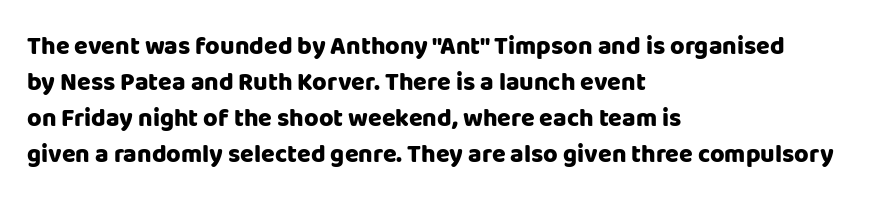
{"italic": "no", "bold": "yes", "underline": "no", "align": "left", "line_spacing": "normal", "line_spacing_ratio": 1.44, "letter_spacing": "normal", "letter_spacing_em": 0.0, "glyph_px": 25}
